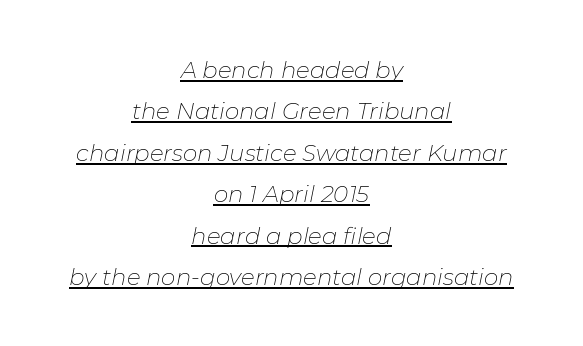
Stems here are at most as thick as an everyday book face. Yep, that's italic — everything's leaning. Horizontally, the lines are justified to the midpoint only. Is there an underline? Yes — a line sits under the letters.
